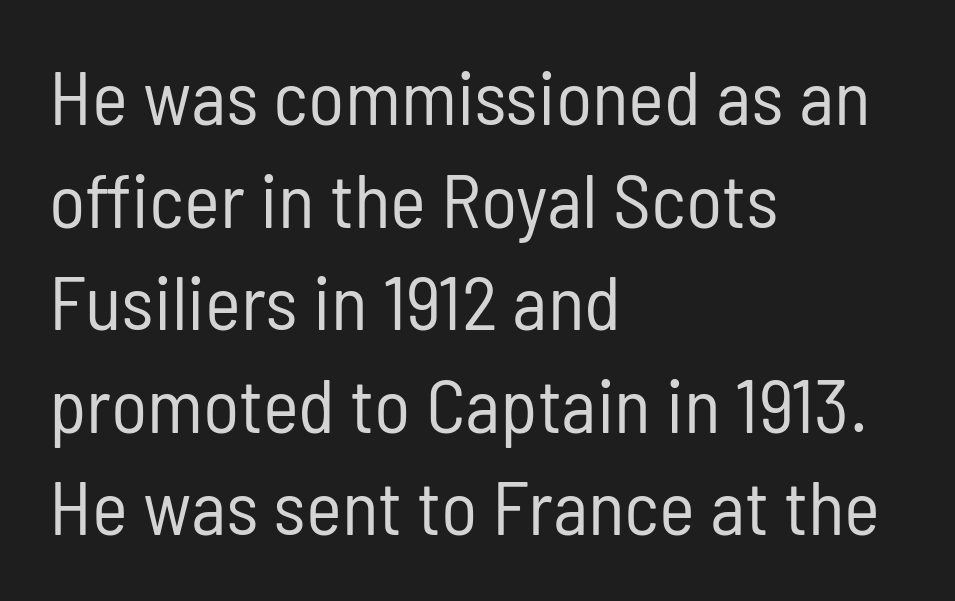
The image shows 76 px regular-weight, condensed sans-serif type, upright; set left-aligned, normal line spacing (1.35x), normal letter spacing, not underlined; low stroke contrast and a medium x-height.
